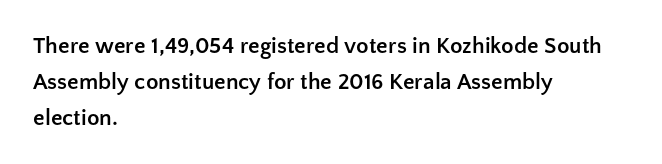
Q: Is the text bold? A: Yes.
Q: Is the text italic (slanted)? A: No, it is upright.
Q: Is the text underlined? A: No.
Q: How is the paragraph aligned? A: Left-aligned.
Q: Is the spacing between letters normal or unusually wide? A: Normal.
Q: Is the spacing between lines tight, normal or loose? A: Normal.
